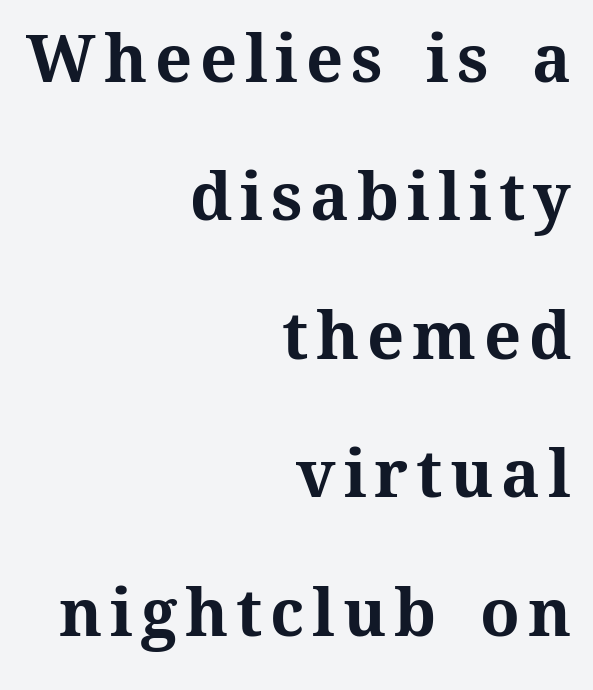
Q: Is the text bold? A: Yes.
Q: Is the text italic (slanted)? A: No, it is upright.
Q: Is the text underlined? A: No.
Q: How is the paragraph aligned? A: Right-aligned.
Q: Is the spacing between lines tight, normal or loose? A: Loose.
Q: Width (condensed, normal, or wide)? A: Normal.
Q: Stroke contrast? A: Medium.
Q: x-height? A: Medium.
Q: Monospaced? A: No.
